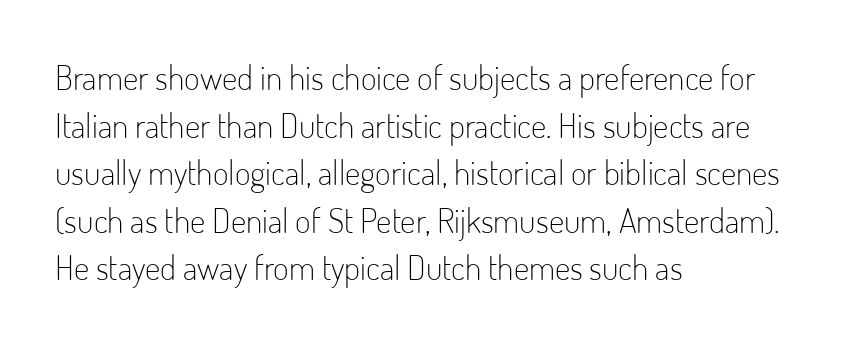
The image shows 34 px light, condensed sans-serif type, upright; set left-aligned, normal line spacing (1.4x), normal letter spacing, not underlined; low stroke contrast and a small x-height.
